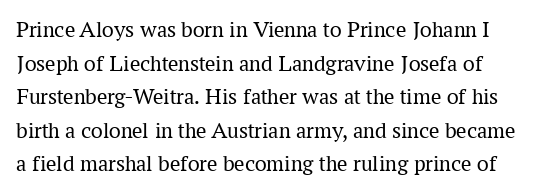
{"italic": "no", "bold": "no", "underline": "no", "align": "left", "line_spacing": "normal", "line_spacing_ratio": 1.46, "letter_spacing": "normal", "letter_spacing_em": 0.0, "glyph_px": 23}
